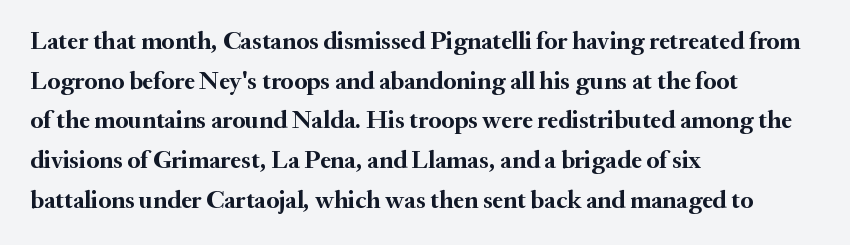
The words here are not underlined. Glyph-to-glyph distance matches everyday printed text. The rows are spaced the way most documents space them. The lettering holds an erect, upright posture throughout. Heavy-handed strokes throughout: this text is bold. Which margin do the lines hug? The left one — the right edge is uneven.
